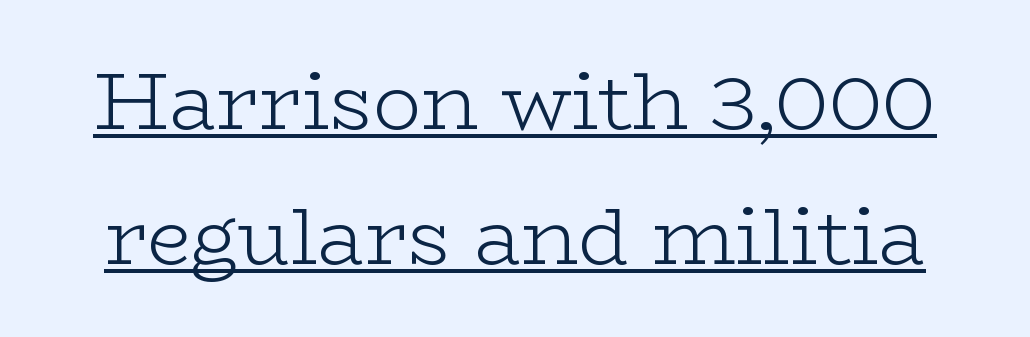
Q: Is the text bold? A: No.
Q: Is the text italic (slanted)? A: No, it is upright.
Q: Is the typeface a serif or a sans-serif typeface? A: Serif.
Q: Is the text underlined? A: Yes.
Q: Is the spacing between letters normal or unusually wide? A: Normal.
Q: Is the spacing between lines tight, normal or loose? A: Normal.
Q: Width (condensed, normal, or wide)? A: Wide.
Q: Stroke contrast? A: Low.
Q: x-height? A: Medium.
Q: Monospaced? A: No.
